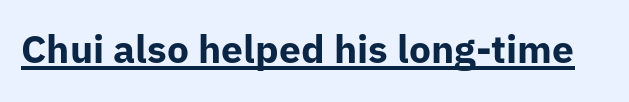
The image shows 39 px bold sans-serif type, upright; set normal letter spacing, underlined; low stroke contrast and a medium x-height.
